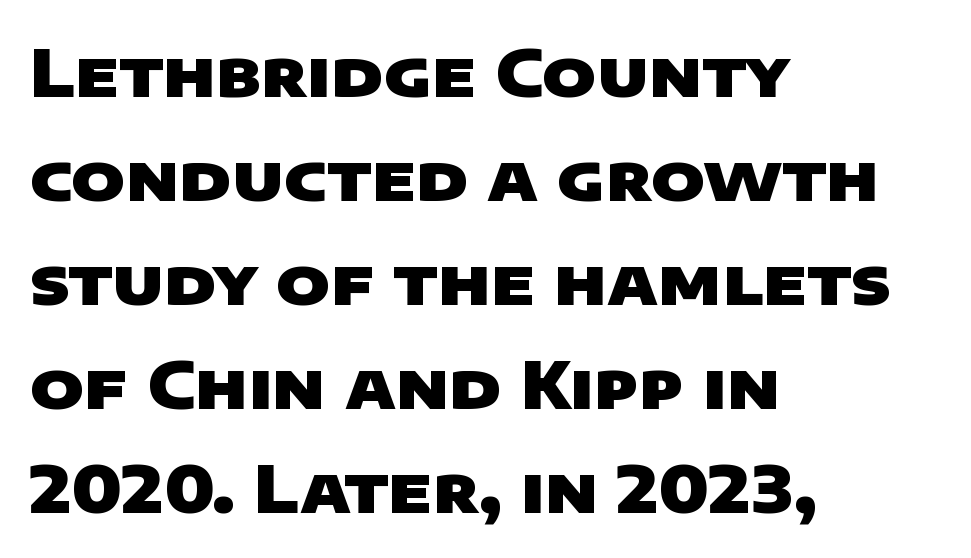
{"serif": "no", "bold": "yes", "weight": "heavy", "width": "wide", "stroke_contrast": "low", "x_height": "large", "monospaced": "no", "underline": "no", "align": "left", "line_spacing": "normal", "line_spacing_ratio": 1.6, "letter_spacing": "normal", "letter_spacing_em": 0.0, "glyph_px": 65}
